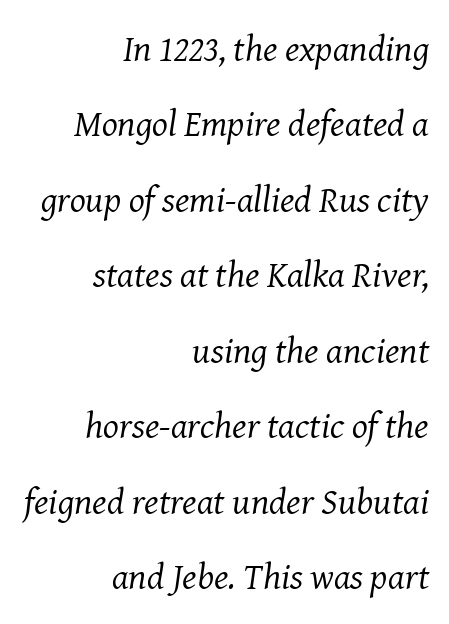
The image shows 37 px regular-weight serif type, italic (leaning right); set right-aligned, loose line spacing (2.04x), normal letter spacing, not underlined; medium stroke contrast and a medium x-height.
